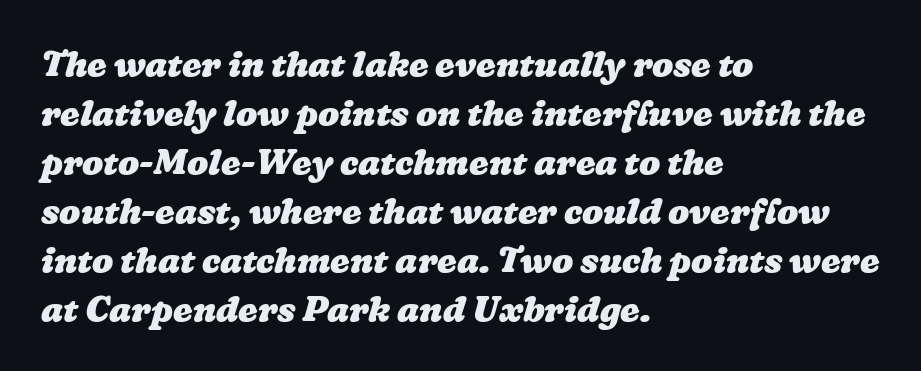
Spacing between characters is what you'd get straight out of the box. The rendering uses a bold face; every stroke is thick and dark. Caption: multi-line text, flush left, ragged right. These lines are rendered in a variable-pitch font.
